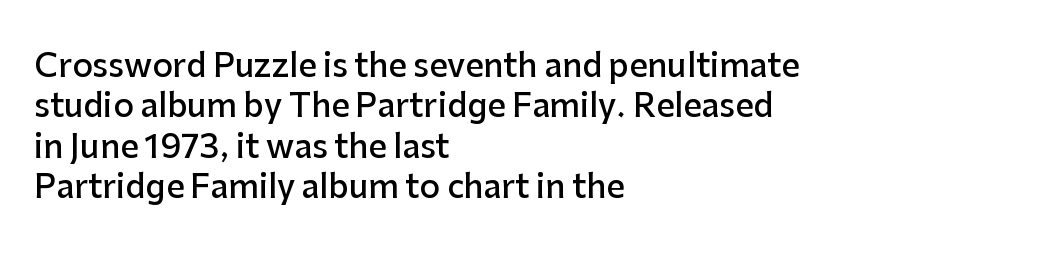
{"serif": "no", "italic": "no", "bold": "semi", "weight": "semibold", "width": "normal", "stroke_contrast": "low", "x_height": "medium", "monospaced": "no", "underline": "no", "align": "left", "line_spacing": "normal", "line_spacing_ratio": 1.26, "letter_spacing": "normal", "letter_spacing_em": 0.0, "glyph_px": 32}
